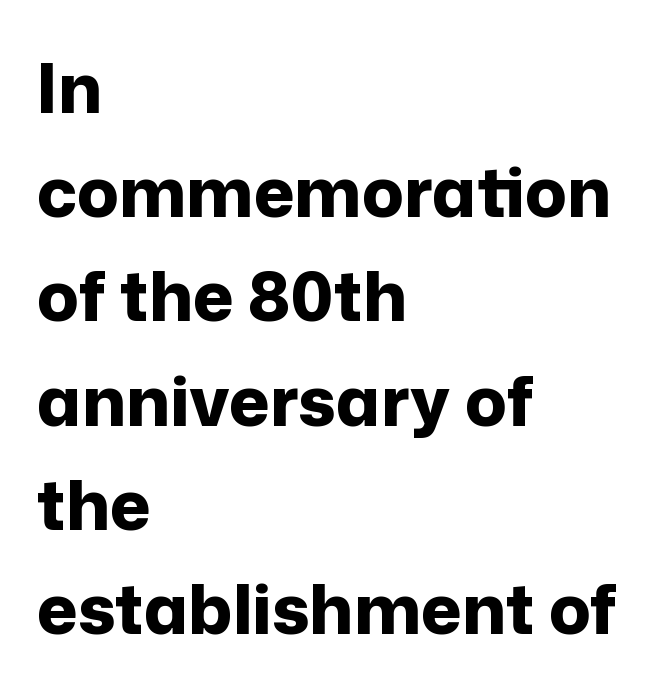
Q: Is the text bold? A: Yes.
Q: Is the text italic (slanted)? A: No, it is upright.
Q: Is the typeface a serif or a sans-serif typeface? A: Sans-serif.
Q: Is the text underlined? A: No.
Q: How is the paragraph aligned? A: Left-aligned.
Q: Is the spacing between letters normal or unusually wide? A: Normal.
Q: Is the spacing between lines tight, normal or loose? A: Normal.
Q: Width (condensed, normal, or wide)? A: Normal.
Q: Stroke contrast? A: Low.
Q: x-height? A: Medium.
Q: Monospaced? A: No.
